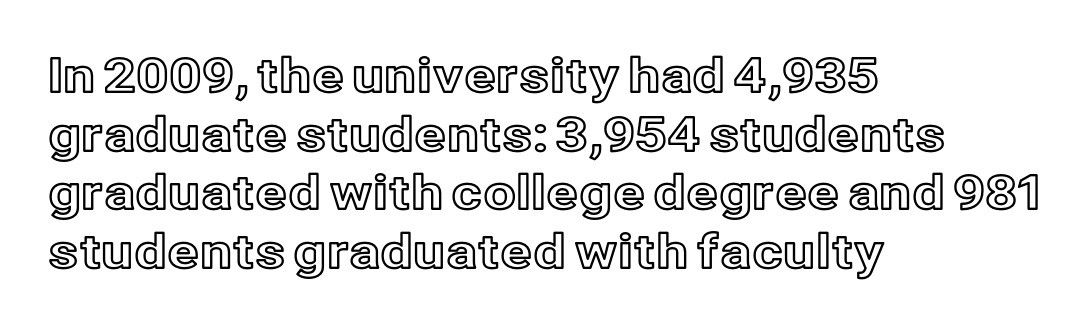
The image shows 47 px text type, upright; set left-aligned, normal line spacing (1.25x), normal letter spacing, not underlined; a medium x-height.
